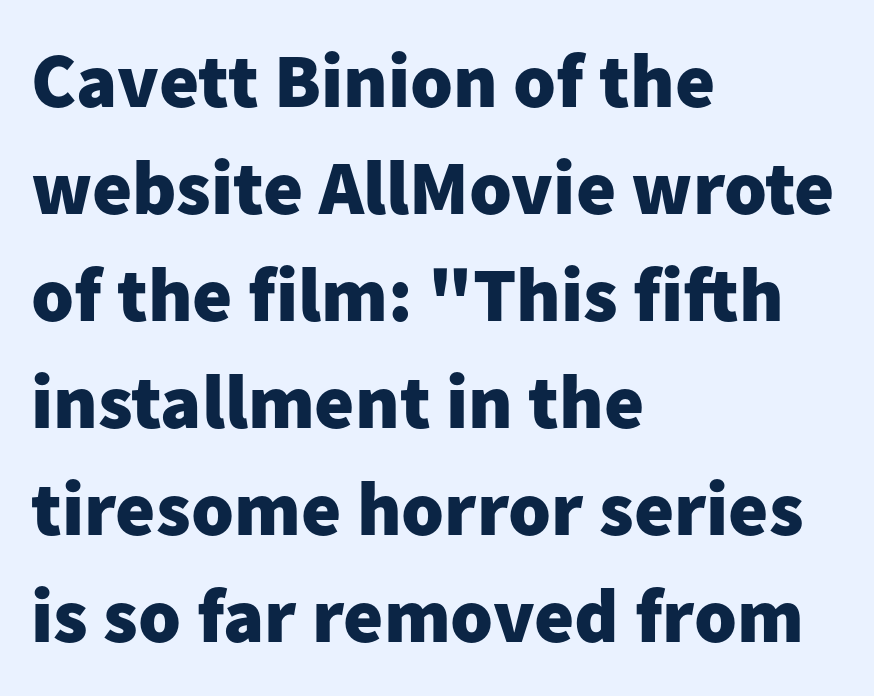
You'd pick this weight for a headline — it's a proper bold. Characters remain perfectly vertical along every line. Leftover space on each line is placed entirely after the last word. Letter spacing: default. The type family on display is of the sans-serif kind. Successive baselines arrive at the customary interval.
